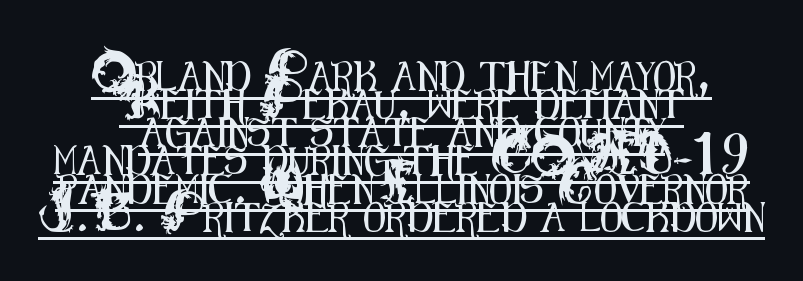
{"serif": "no", "italic": "no", "width": "condensed", "stroke_contrast": "medium", "x_height": "small", "monospaced": "no", "underline": "yes", "align": "center", "line_spacing": "tight", "line_spacing_ratio": 0.97, "letter_spacing": "normal", "letter_spacing_em": 0.0, "glyph_px": 29}
